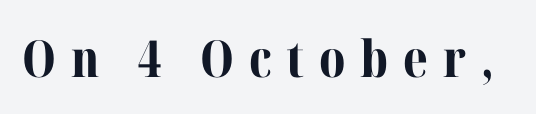
The image shows 51 px bold serif type, upright; set unusually wide letter spacing (+0.29 em), not underlined; medium stroke contrast and a medium x-height.
